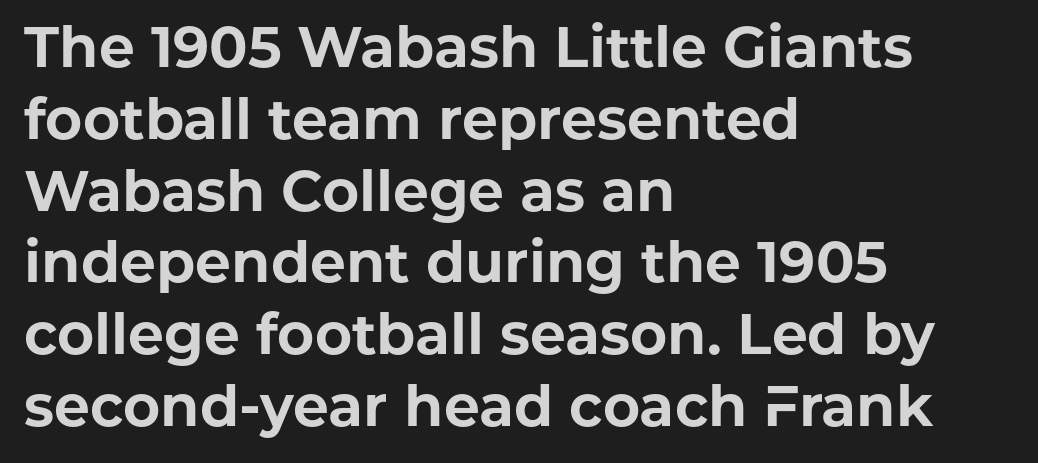
As a designer I'd log this as weight 700, bold. Just letters on the line, the space beneath them empty. One glance says typical: line gaps are just what's usual. The designer went with a sans here, leaving each stem footless. The lettering stays uniformly vertical, giving the passage a roman look.
